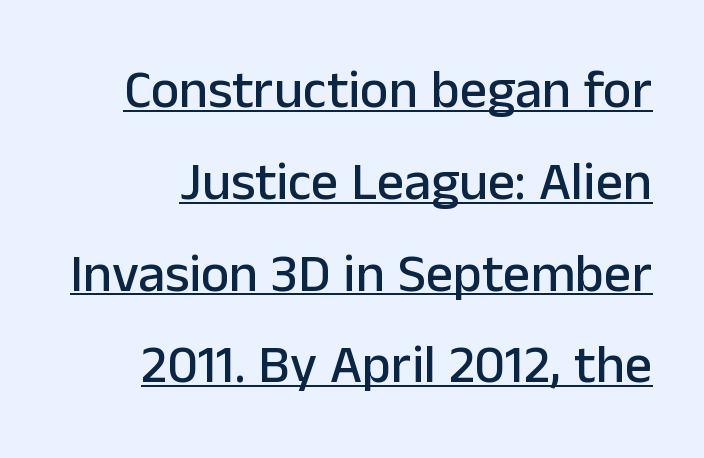
Regular leading. Posture: vertical. A typesetter would call this proportional, since set widths differ per character. A typographer would call this underscored text. The font family rendered here belongs to the sans-serif group. Is the letter spacing exaggerated? No — it looks like the ordinary default.
